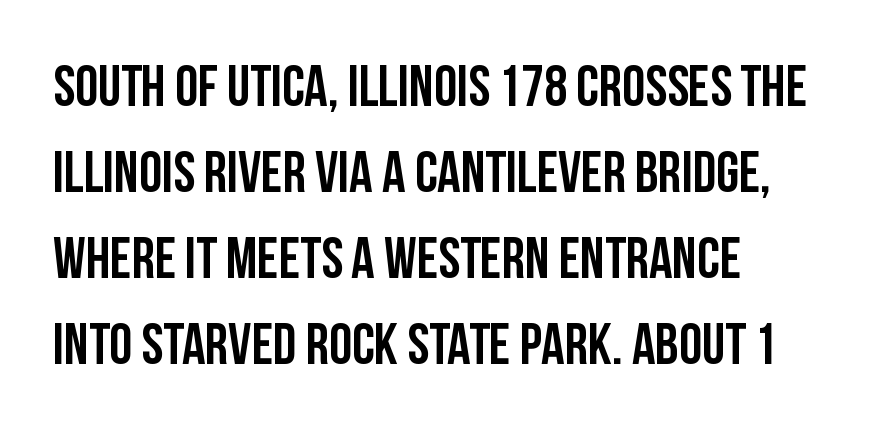
Q: Is the text italic (slanted)? A: No, it is upright.
Q: Is the typeface a serif or a sans-serif typeface? A: Sans-serif.
Q: Is the text underlined? A: No.
Q: How is the paragraph aligned? A: Left-aligned.
Q: Is the spacing between letters normal or unusually wide? A: Normal.
Q: Is the spacing between lines tight, normal or loose? A: Normal.
Q: Width (condensed, normal, or wide)? A: Condensed.
Q: Stroke contrast? A: Low.
Q: x-height? A: Large.
Q: Monospaced? A: No.
